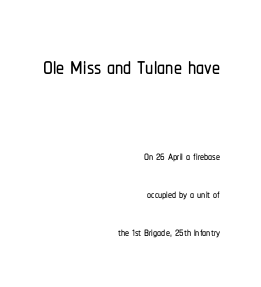
{"serif": "no", "italic": "no", "width": "condensed", "stroke_contrast": "low", "x_height": "medium", "monospaced": "no", "underline": "no", "align": "right", "line_spacing": "loose", "line_spacing_ratio": 2.38, "letter_spacing": "normal", "letter_spacing_em": 0.0, "larger_block": "first", "size_ratio": 2.0, "glyph_px": 32}
